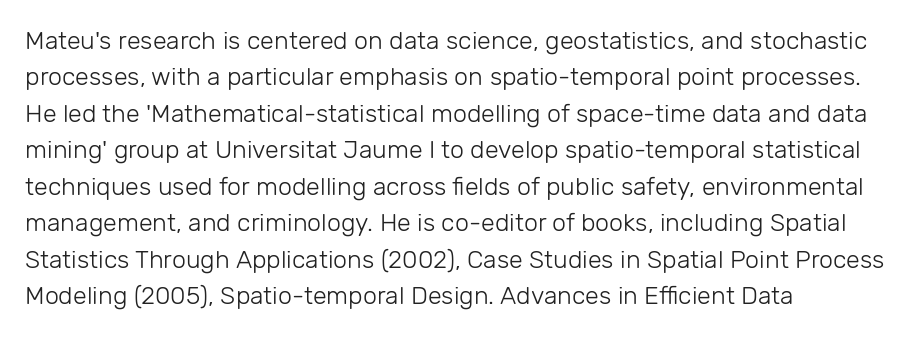
{"italic": "no", "bold": "no", "underline": "no", "align": "left", "line_spacing": "normal", "line_spacing_ratio": 1.46, "letter_spacing": "normal", "letter_spacing_em": 0.0, "glyph_px": 25}
